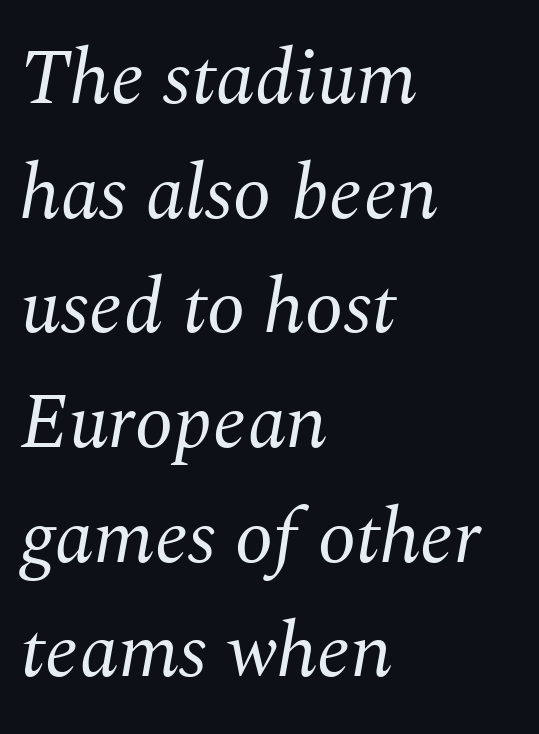
{"serif": "yes", "italic": "yes", "lean": "right", "slant_degrees": 10, "bold": "no", "weight": "regular", "width": "normal", "stroke_contrast": "medium", "x_height": "medium", "monospaced": "no", "underline": "no", "align": "left", "line_spacing": "normal", "line_spacing_ratio": 1.47, "letter_spacing": "normal", "letter_spacing_em": 0.0, "glyph_px": 78}
